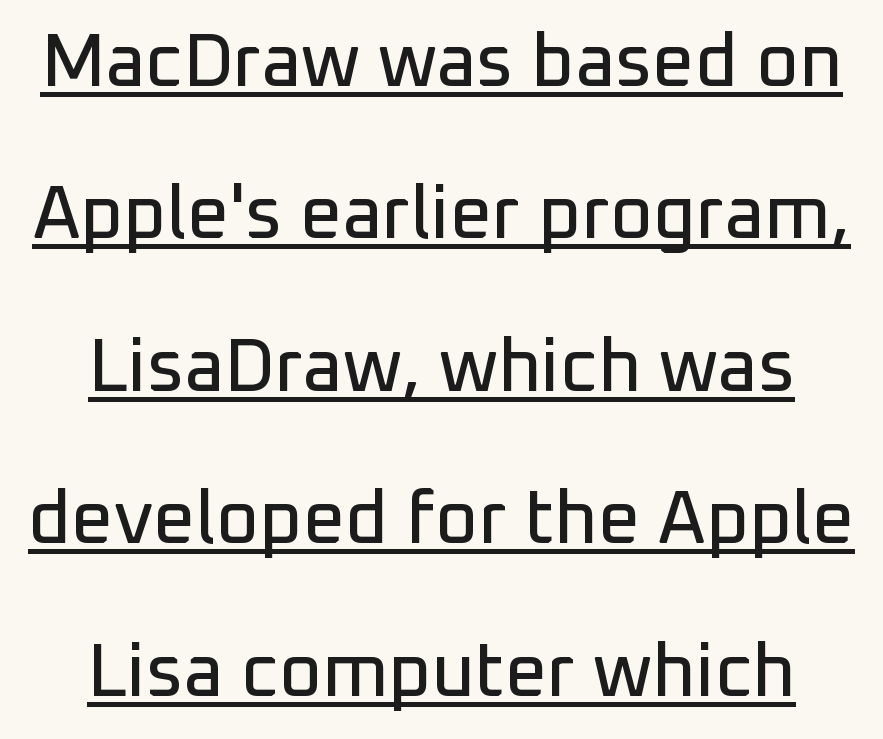
{"serif": "no", "italic": "no", "width": "normal", "stroke_contrast": "low", "x_height": "medium", "monospaced": "no", "underline": "yes", "line_spacing": "loose", "line_spacing_ratio": 2.06, "letter_spacing": "normal", "letter_spacing_em": 0.0, "glyph_px": 74}
